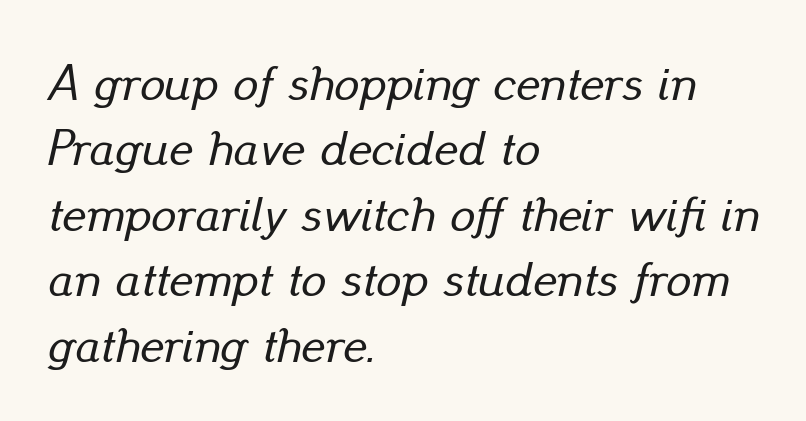
The image shows 50 px text type, italic (leaning right); set left-aligned, normal line spacing (1.31x), normal letter spacing, not underlined; low stroke contrast and a small x-height.
